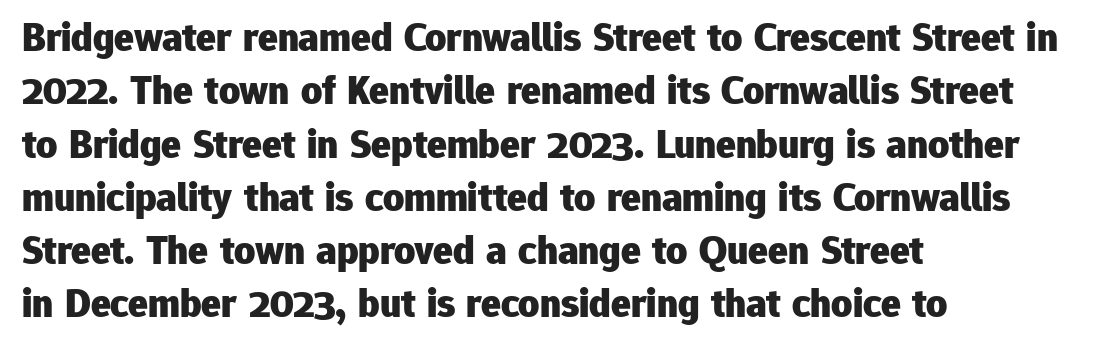
Every character sits straight up, as roman type does. Descenders hang freely into open space. The characters look thick and weighty, a clear bold. Each letter's strokes conclude bluntly, with no projecting serifs. Regular leading. Is this a fixed-width face? No — the glyphs have proportional, varying widths.
